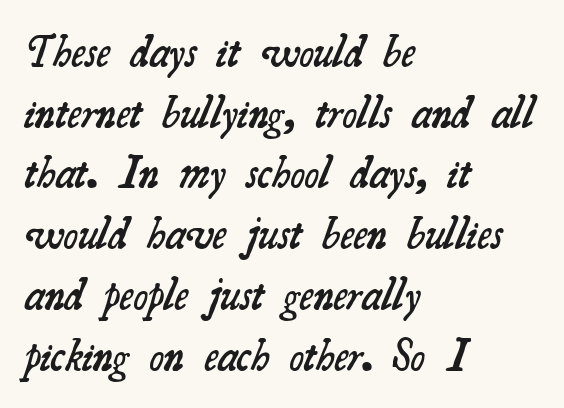
Q: Is the text bold? A: Semi-bold.
Q: Is the typeface a serif or a sans-serif typeface? A: Serif.
Q: Is the text underlined? A: No.
Q: How is the paragraph aligned? A: Left-aligned.
Q: Is the spacing between letters normal or unusually wide? A: Normal.
Q: Is the spacing between lines tight, normal or loose? A: Normal.
Q: Width (condensed, normal, or wide)? A: Normal.
Q: Stroke contrast? A: Medium.
Q: x-height? A: Small.
Q: Monospaced? A: No.
